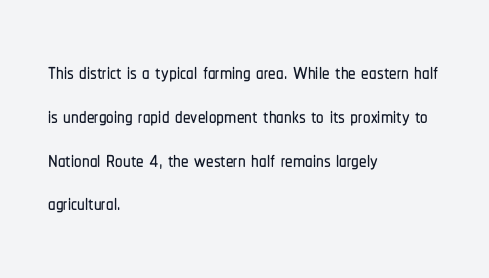
The image shows 30 px condensed sans-serif type, upright; set left-aligned, normal line spacing (1.46x), normal letter spacing, not underlined; low stroke contrast and a medium x-height.
